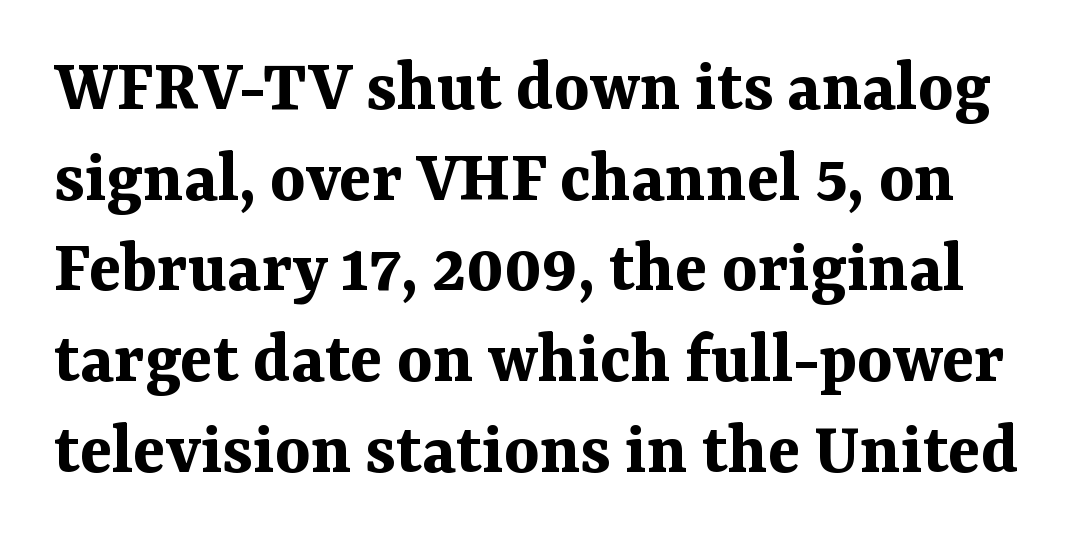
Q: Is the text bold? A: Yes.
Q: Is the text italic (slanted)? A: No, it is upright.
Q: Is the typeface a serif or a sans-serif typeface? A: Serif.
Q: Is the text underlined? A: No.
Q: Is the spacing between letters normal or unusually wide? A: Normal.
Q: Width (condensed, normal, or wide)? A: Normal.
Q: Stroke contrast? A: Medium.
Q: x-height? A: Medium.
Q: Monospaced? A: No.
